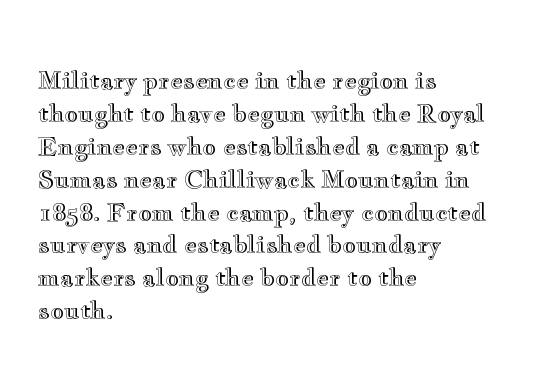
{"italic": "no", "underline": "no", "align": "left", "line_spacing": "normal", "line_spacing_ratio": 1.37, "letter_spacing": "normal", "letter_spacing_em": 0.0, "glyph_px": 24}
